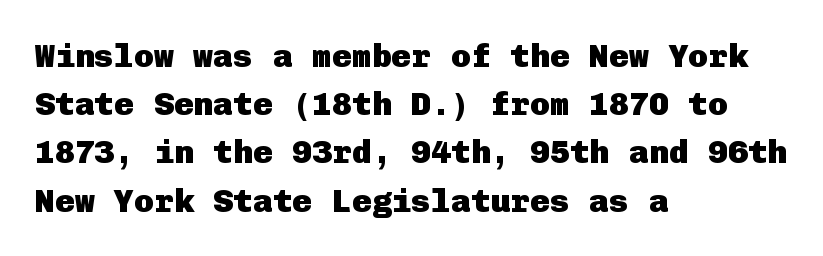
{"serif": "no", "italic": "no", "bold": "yes", "weight": "heavy", "width": "normal", "stroke_contrast": "low", "x_height": "medium", "underline": "no", "align": "left", "line_spacing": "normal", "line_spacing_ratio": 1.46, "letter_spacing": "normal", "letter_spacing_em": 0.0, "glyph_px": 33}
